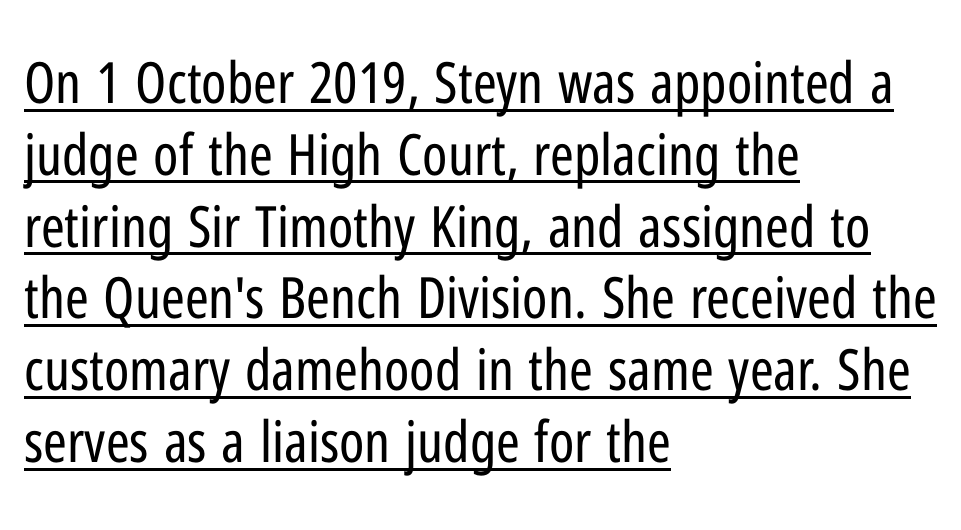
Notice how the passage keeps a crisp vertical edge on the left only. Every word sits above its own underline. Look at the tracking — it's just the regular setting, nothing added. The face looks like a standard text weight, possibly lighter. Do the characters align in a grid? No, the font is proportional.
